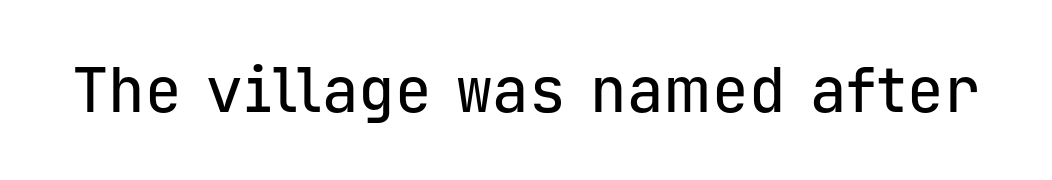
The image shows 61 px sans-serif type, upright, monospaced; set normal letter spacing, not underlined; low stroke contrast and a medium x-height.
